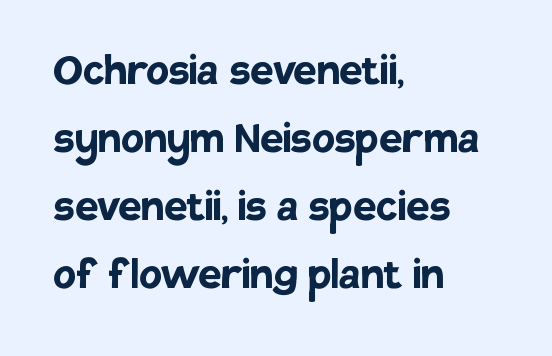
Q: Is the text bold? A: Yes.
Q: Is the text italic (slanted)? A: No, it is upright.
Q: Is the typeface a serif or a sans-serif typeface? A: Sans-serif.
Q: Is the text underlined? A: No.
Q: How is the paragraph aligned? A: Left-aligned.
Q: Is the spacing between letters normal or unusually wide? A: Normal.
Q: Is the spacing between lines tight, normal or loose? A: Normal.
Q: Width (condensed, normal, or wide)? A: Normal.
Q: Stroke contrast? A: Low.
Q: x-height? A: Large.
Q: Monospaced? A: No.
